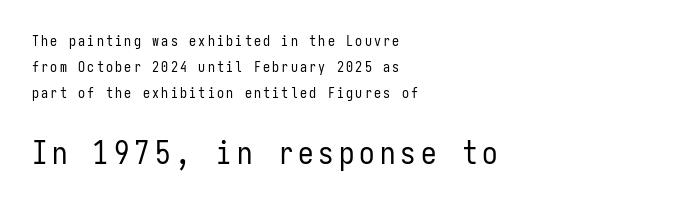
The image shows 31 px regular-weight, condensed sans-serif type, upright, monospaced; set left-aligned, line spacing 1.85x, not underlined; the second (bottom) block is 2.21x larger; low stroke contrast and a medium x-height.
